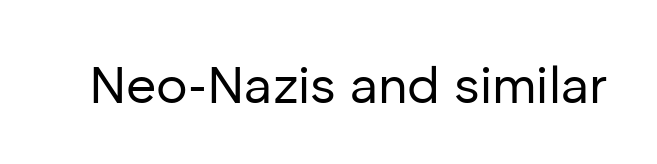
{"serif": "no", "italic": "no", "bold": "no", "weight": "regular", "width": "normal", "stroke_contrast": "low", "x_height": "medium", "monospaced": "no", "underline": "no", "letter_spacing": "normal", "letter_spacing_em": 0.0, "glyph_px": 52}
